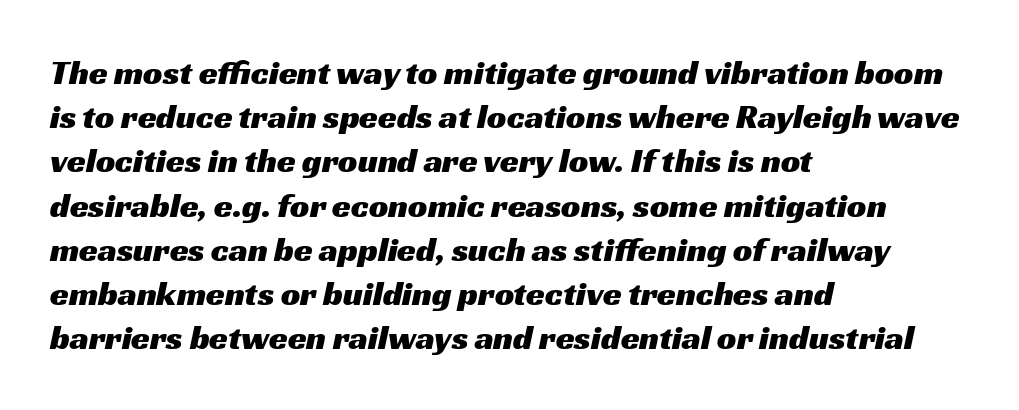
Q: Is the typeface a serif or a sans-serif typeface? A: Sans-serif.
Q: Is the text underlined? A: No.
Q: How is the paragraph aligned? A: Left-aligned.
Q: Is the spacing between letters normal or unusually wide? A: Normal.
Q: Is the spacing between lines tight, normal or loose? A: Normal.
Q: Width (condensed, normal, or wide)? A: Wide.
Q: Stroke contrast? A: Medium.
Q: x-height? A: Medium.
Q: Monospaced? A: No.
